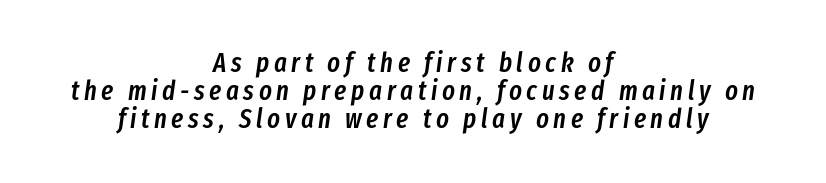
{"italic": "yes", "lean": "right", "slant_degrees": 8, "bold": "semi", "underline": "no", "align": "center", "line_spacing": "tight", "line_spacing_ratio": 1.04, "glyph_px": 27}
